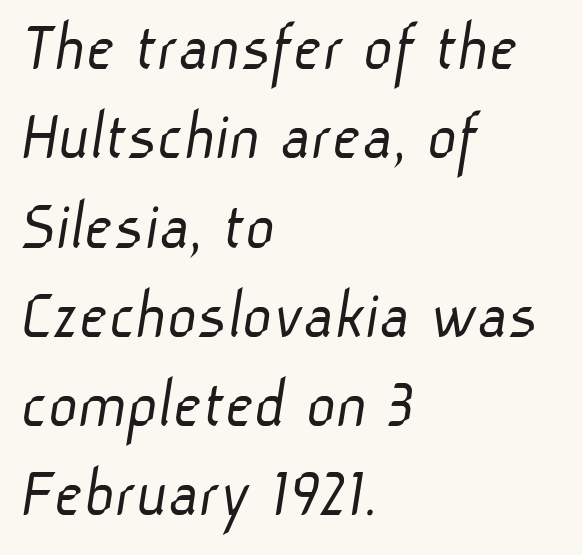
The image shows 72 px light sans-serif type; set left-aligned, line spacing 1.24x, normal letter spacing, not underlined; low stroke contrast and a medium x-height.
